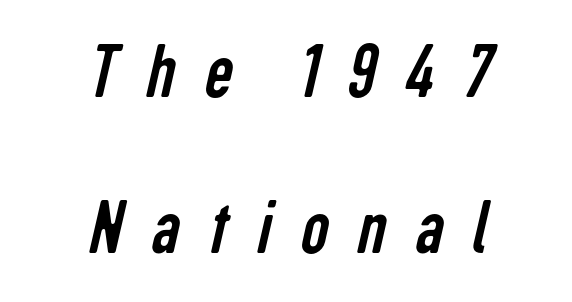
{"serif": "no", "bold": "no", "weight": "regular", "width": "condensed", "stroke_contrast": "low", "x_height": "medium", "monospaced": "no", "underline": "no", "align": "center", "line_spacing": "loose", "line_spacing_ratio": 1.97, "letter_spacing": "wide", "letter_spacing_em": 0.37, "glyph_px": 79}
